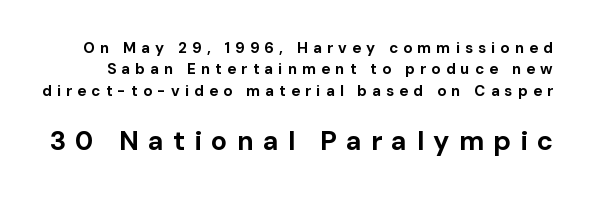
Q: Is the text bold? A: Yes.
Q: Is the text italic (slanted)? A: No, it is upright.
Q: Is the text underlined? A: No.
Q: Is the spacing between letters normal or unusually wide? A: Unusually wide.
Q: Is the spacing between lines tight, normal or loose? A: Normal.
Q: Which block of text is set in a larger size, the first (top) or the second (bottom)? A: The second (bottom) one.
